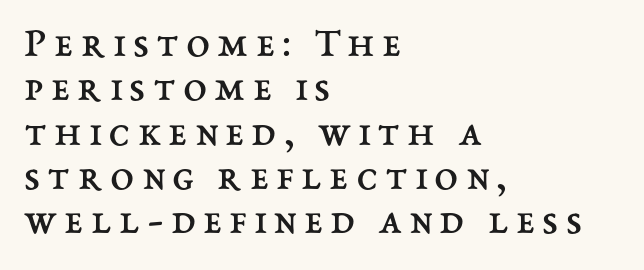
The image shows 43 px regular-weight type, upright; set left-aligned, tight line spacing (1.03x), not underlined; medium stroke contrast and a medium x-height.
